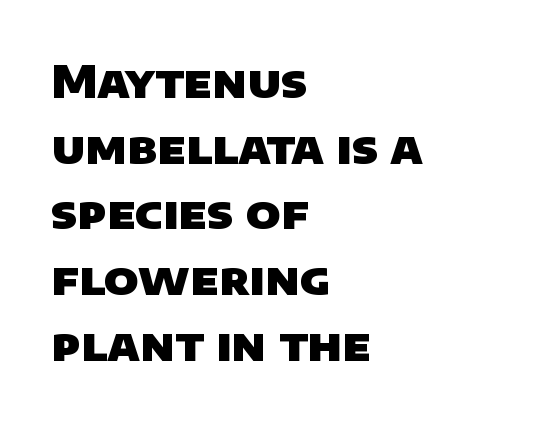
{"serif": "no", "bold": "yes", "weight": "heavy", "width": "normal", "stroke_contrast": "low", "x_height": "large", "monospaced": "no", "underline": "no", "align": "left", "line_spacing": "normal", "line_spacing_ratio": 1.46, "letter_spacing": "normal", "letter_spacing_em": 0.0, "glyph_px": 45}
